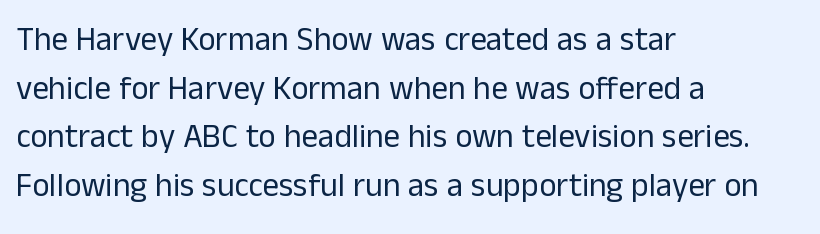
{"serif": "no", "italic": "no", "bold": "no", "weight": "regular", "width": "normal", "stroke_contrast": "low", "x_height": "medium", "monospaced": "no", "underline": "no", "align": "left", "line_spacing": "normal", "line_spacing_ratio": 1.47, "letter_spacing": "normal", "letter_spacing_em": 0.0, "glyph_px": 33}
